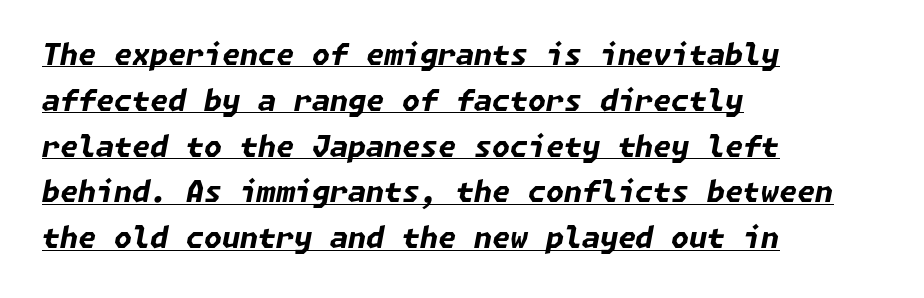
Q: Is the text bold? A: Yes.
Q: Is the text italic (slanted)? A: Yes, it leans right by about 11 degrees.
Q: Is the text underlined? A: Yes.
Q: How is the paragraph aligned? A: Left-aligned.
Q: Is the spacing between letters normal or unusually wide? A: Normal.
Q: Is the spacing between lines tight, normal or loose? A: Normal.
Q: Width (condensed, normal, or wide)? A: Normal.
Q: Stroke contrast? A: Low.
Q: x-height? A: Medium.
